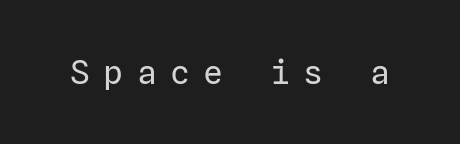
{"serif": "no", "italic": "no", "bold": "no", "weight": "regular", "width": "normal", "stroke_contrast": "low", "x_height": "medium", "underline": "no", "letter_spacing": "wide", "letter_spacing_em": 0.41, "glyph_px": 33}
